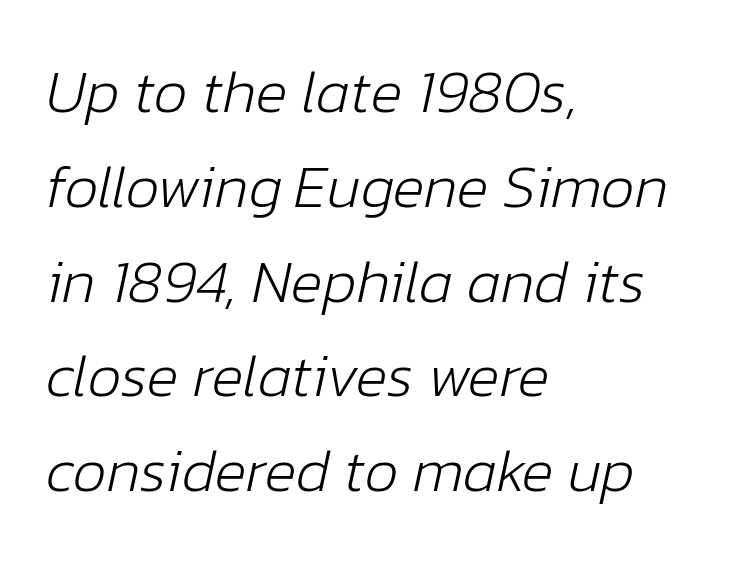
Q: Is the text bold? A: No.
Q: Is the text italic (slanted)? A: Yes, it leans right by about 12 degrees.
Q: Is the text underlined? A: No.
Q: How is the paragraph aligned? A: Left-aligned.
Q: Is the spacing between letters normal or unusually wide? A: Normal.
Q: Is the spacing between lines tight, normal or loose? A: Normal.
Q: Width (condensed, normal, or wide)? A: Normal.
Q: Stroke contrast? A: Low.
Q: x-height? A: Medium.
Q: Monospaced? A: No.
